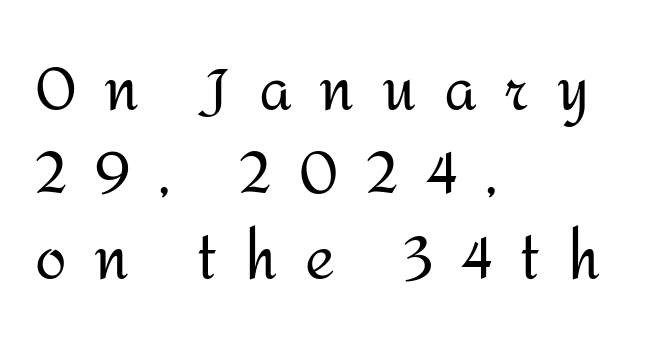
Unlike italic type, these characters show no tilt at all. The designer went with a sans here, leaving each stem footless. Does the copy run flush right? No — it runs flush left. Notice how descenders clear the ascenders below comfortably — that's standard leading. The tracking reads as deliberately expanded to a designer's eye. The characters are drawn with everyday or finer stroke widths.
